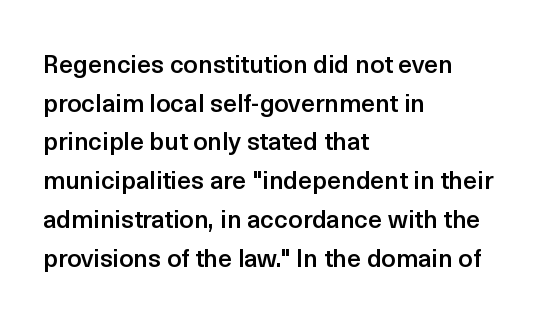
Q: Is the text bold? A: Semi-bold.
Q: Is the text italic (slanted)? A: No, it is upright.
Q: Is the text underlined? A: No.
Q: How is the paragraph aligned? A: Left-aligned.
Q: Is the spacing between letters normal or unusually wide? A: Normal.
Q: Is the spacing between lines tight, normal or loose? A: Normal.
